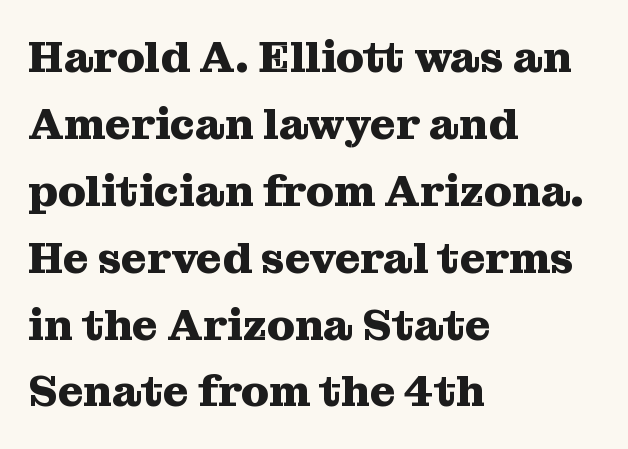
Q: Is the text bold? A: Yes.
Q: Is the text italic (slanted)? A: No, it is upright.
Q: Is the typeface a serif or a sans-serif typeface? A: Serif.
Q: Is the text underlined? A: No.
Q: How is the paragraph aligned? A: Left-aligned.
Q: Is the spacing between letters normal or unusually wide? A: Normal.
Q: Is the spacing between lines tight, normal or loose? A: Normal.
Q: Width (condensed, normal, or wide)? A: Normal.
Q: Stroke contrast? A: Medium.
Q: x-height? A: Medium.
Q: Monospaced? A: No.
